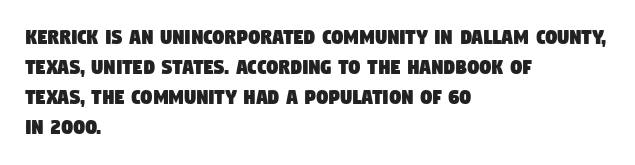
Q: Is the text underlined? A: No.
Q: How is the paragraph aligned? A: Left-aligned.
Q: Is the spacing between letters normal or unusually wide? A: Normal.
Q: Is the spacing between lines tight, normal or loose? A: Normal.
